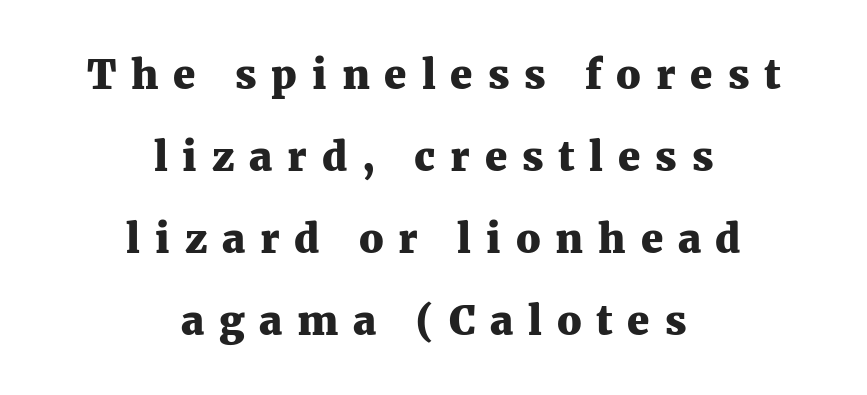
The image shows 40 px heavy serif type, upright; set centered, loose line spacing (2.05x), unusually wide letter spacing (+0.37 em), not underlined; medium stroke contrast and a medium x-height.
